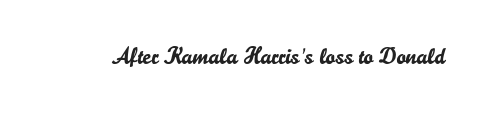
Q: Is the text italic (slanted)? A: Yes.
Q: Is the text underlined? A: No.
Q: Is the spacing between letters normal or unusually wide? A: Normal.
